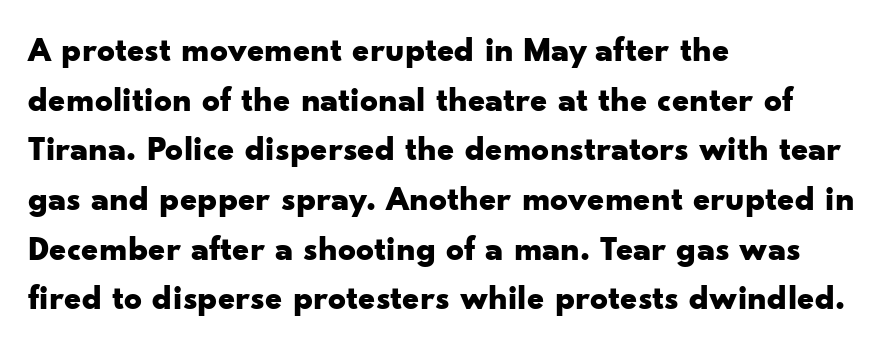
{"serif": "no", "italic": "no", "bold": "yes", "weight": "bold", "width": "wide", "stroke_contrast": "low", "x_height": "small", "monospaced": "no", "underline": "no", "align": "left", "line_spacing": "normal", "line_spacing_ratio": 1.42, "letter_spacing": "normal", "letter_spacing_em": 0.0, "glyph_px": 35}
